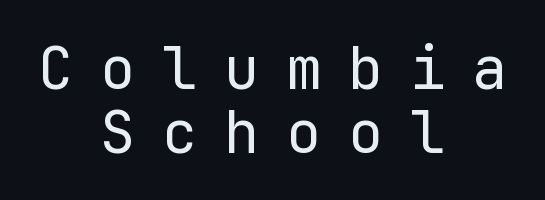
The image shows 59 px regular-weight sans-serif type, upright, monospaced; set centered, tight line spacing (1.09x), unusually wide letter spacing (+0.45 em), not underlined; low stroke contrast and a medium x-height.
